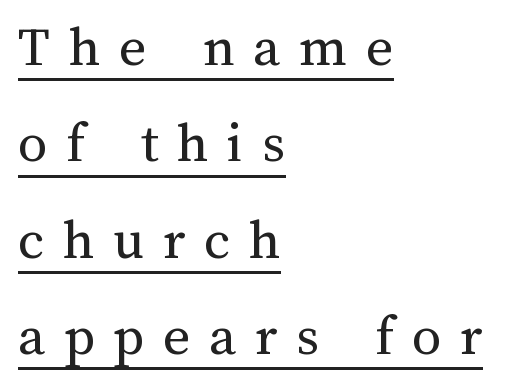
When letters stand straight like this, we call the style roman or upright. Interline gaps are of average width in this sample. Nothing heavy about these letters — not bold at all. The rendering uses natural spacing where letterforms have individual widths. Every word sits above its own underline. Here the glyphs are tracked loosely, breaking word shapes into spaced letters.
